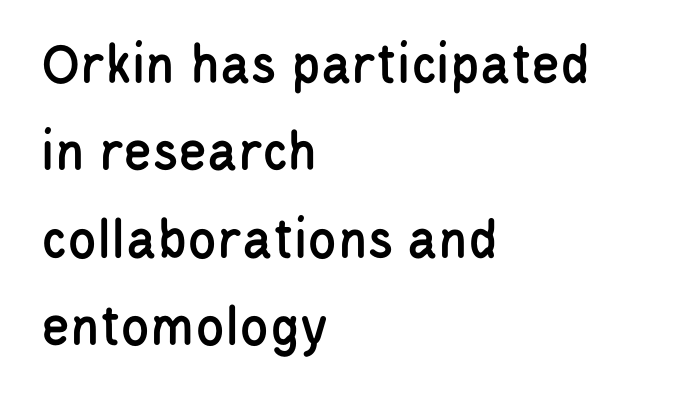
Q: Is the text italic (slanted)? A: No, it is upright.
Q: Is the typeface a serif or a sans-serif typeface? A: Sans-serif.
Q: Is the text underlined? A: No.
Q: How is the paragraph aligned? A: Left-aligned.
Q: Is the spacing between letters normal or unusually wide? A: Normal.
Q: Is the spacing between lines tight, normal or loose? A: Normal.
Q: Width (condensed, normal, or wide)? A: Condensed.
Q: Stroke contrast? A: Low.
Q: x-height? A: Large.
Q: Monospaced? A: No.
